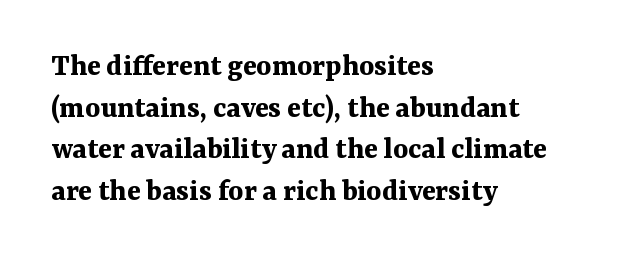
The image shows 32 px bold serif type, upright; set left-aligned, normal line spacing (1.3x), normal letter spacing, not underlined; medium stroke contrast and a medium x-height.
